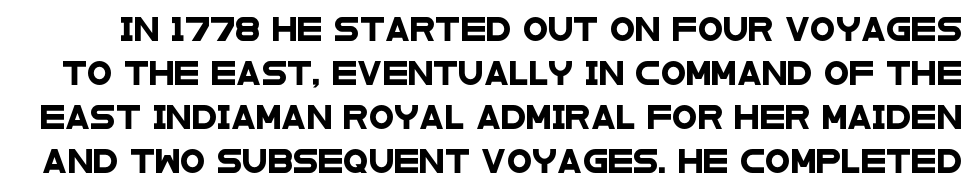
{"underline": "no", "line_spacing": "loose", "line_spacing_ratio": 1.92, "letter_spacing": "normal", "letter_spacing_em": 0.0, "glyph_px": 23}
